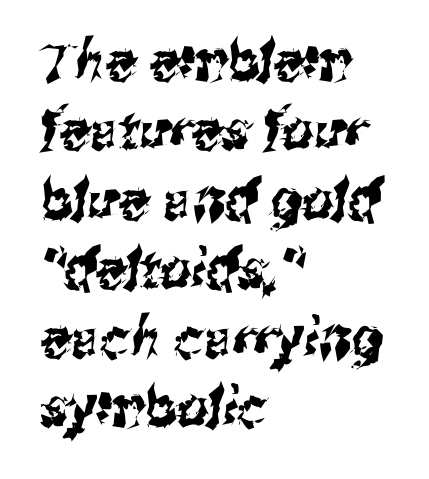
What stands out about the letter spacing? Nothing — it is the standard amount. One-word summary of the alignment: left. The passage shown is not underscored anywhere. The characters display no serif detailing; their extremities are plain.
